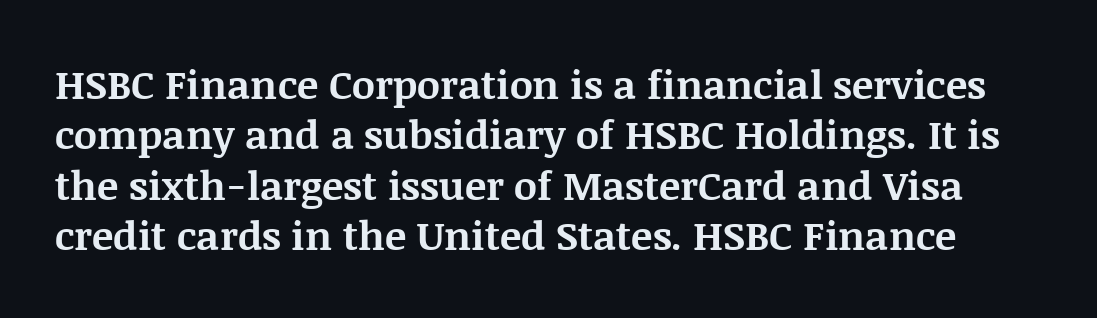
{"serif": "yes", "italic": "no", "bold": "yes", "weight": "bold", "width": "normal", "stroke_contrast": "medium", "x_height": "large", "monospaced": "no", "underline": "no", "line_spacing": "normal", "line_spacing_ratio": 1.26, "letter_spacing": "normal", "letter_spacing_em": 0.0, "glyph_px": 40}
